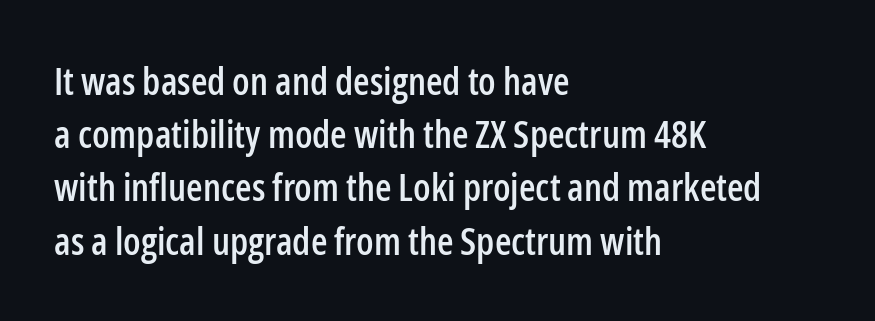
The image shows 38 px condensed sans-serif type, upright; set left-aligned, normal line spacing (1.4x), normal letter spacing, not underlined; low stroke contrast and a medium x-height.
